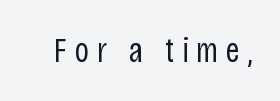
{"serif": "no", "italic": "no", "bold": "no", "weight": "regular", "width": "condensed", "stroke_contrast": "low", "x_height": "large", "monospaced": "no", "underline": "no", "letter_spacing": "wide", "letter_spacing_em": 0.22, "glyph_px": 35}
